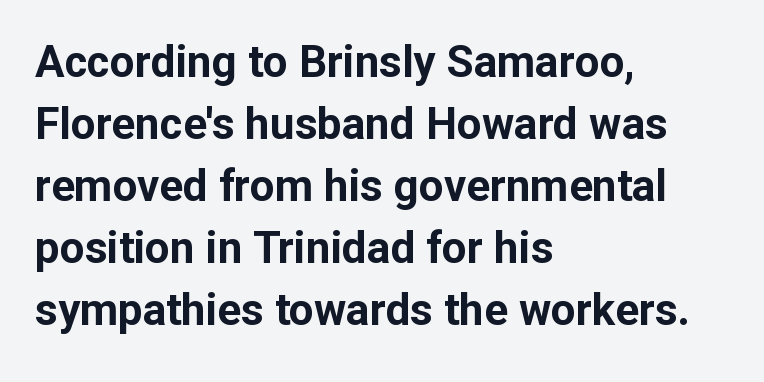
{"serif": "no", "italic": "no", "bold": "yes", "weight": "bold", "width": "normal", "stroke_contrast": "low", "x_height": "medium", "monospaced": "no", "underline": "no", "align": "left", "line_spacing": "normal", "line_spacing_ratio": 1.41, "letter_spacing": "normal", "letter_spacing_em": 0.0, "glyph_px": 44}
